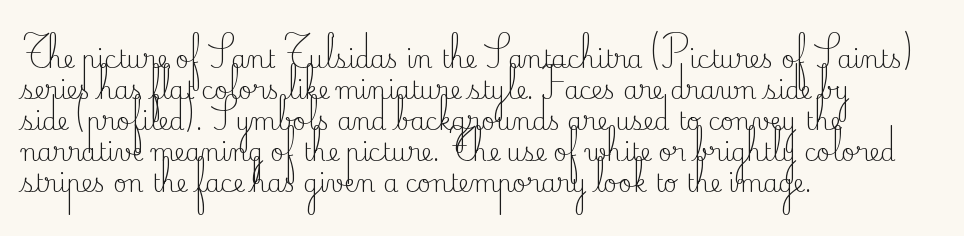
The image shows 24 px text type, upright; set left-aligned, normal line spacing (1.29x), normal letter spacing, not underlined.
